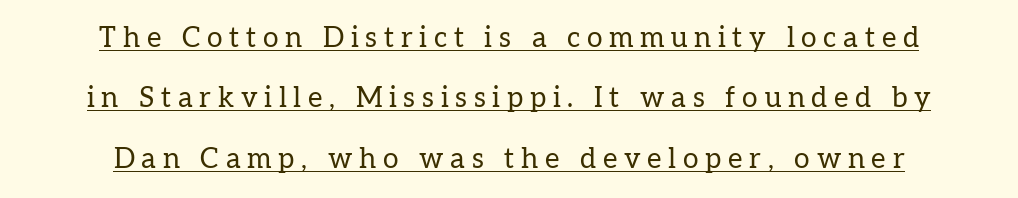
Q: Is the text bold? A: No.
Q: Is the text italic (slanted)? A: No, it is upright.
Q: Is the typeface a serif or a sans-serif typeface? A: Serif.
Q: Is the text underlined? A: Yes.
Q: How is the paragraph aligned? A: Centered.
Q: Is the spacing between letters normal or unusually wide? A: Unusually wide.
Q: Is the spacing between lines tight, normal or loose? A: Loose.
Q: Width (condensed, normal, or wide)? A: Normal.
Q: Stroke contrast? A: Low.
Q: x-height? A: Medium.
Q: Monospaced? A: No.
